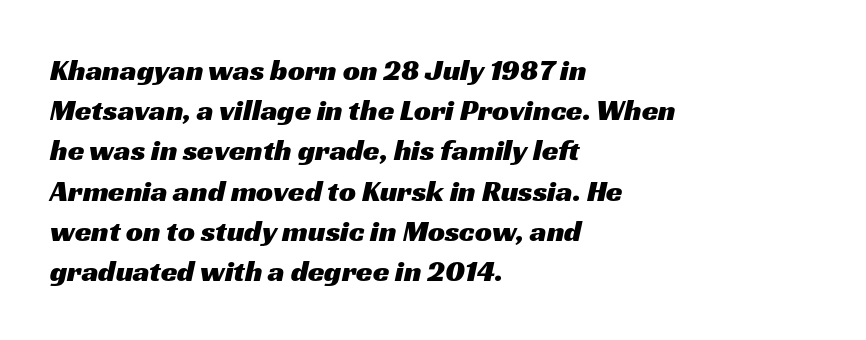
Students, note that the glyphs here touch the page at normal intervals. Notice how the passage keeps a crisp vertical edge on the left only. Nothing sits at the stroke ends, so this counts as sans-serif. In terms of leading, this rendering sits right in the middle.
